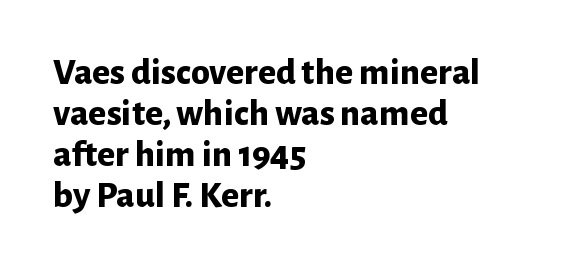
The image shows 38 px bold sans-serif type, upright; set left-aligned, tight line spacing (1.08x), normal letter spacing, not underlined; low stroke contrast and a medium x-height.
